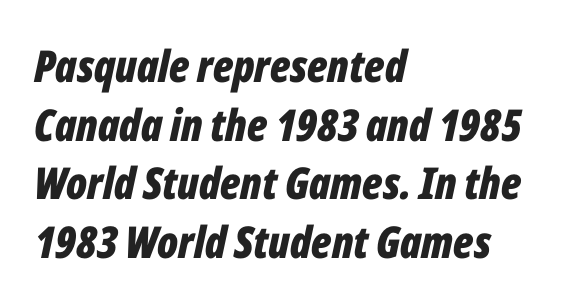
The image shows 44 px bold, condensed type, italic (leaning right); set left-aligned, normal line spacing (1.33x), normal letter spacing, not underlined; low stroke contrast and a medium x-height.
